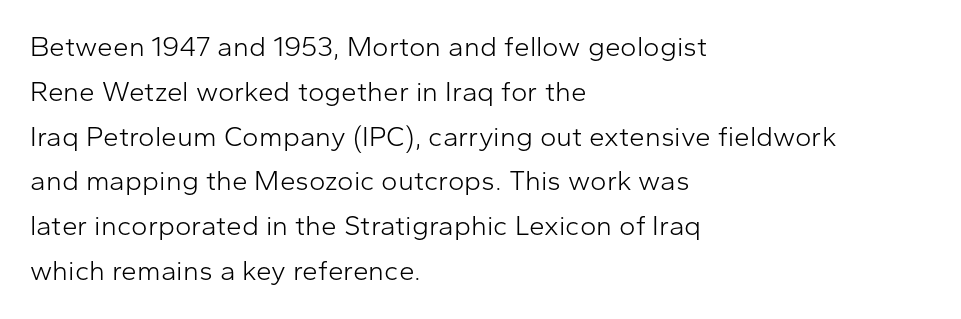
Q: Is the text bold? A: No.
Q: Is the text italic (slanted)? A: No, it is upright.
Q: Is the typeface a serif or a sans-serif typeface? A: Sans-serif.
Q: Is the text underlined? A: No.
Q: How is the paragraph aligned? A: Left-aligned.
Q: Is the spacing between letters normal or unusually wide? A: Normal.
Q: Is the spacing between lines tight, normal or loose? A: Normal.
Q: Width (condensed, normal, or wide)? A: Normal.
Q: Stroke contrast? A: Low.
Q: x-height? A: Medium.
Q: Monospaced? A: No.
